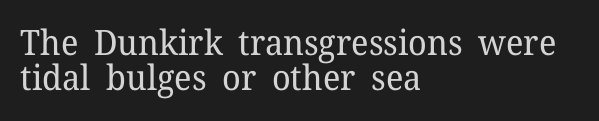
The image shows 35 px regular-weight serif type, upright; set left-aligned, tight line spacing (1.0x), normal letter spacing, not underlined; low stroke contrast and a medium x-height.
